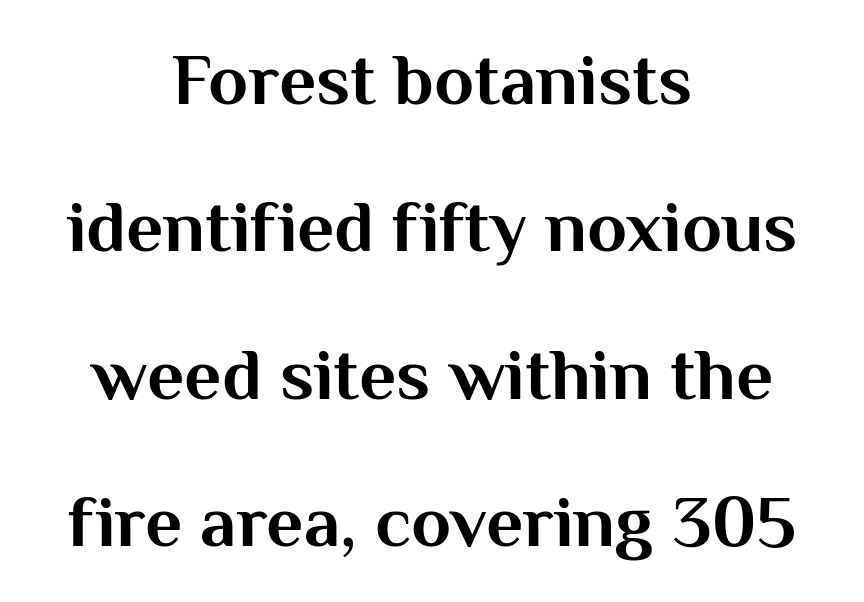
The image shows 73 px bold sans-serif type, upright; set centered, loose line spacing (2.02x), normal letter spacing, not underlined; medium stroke contrast and a medium x-height.
